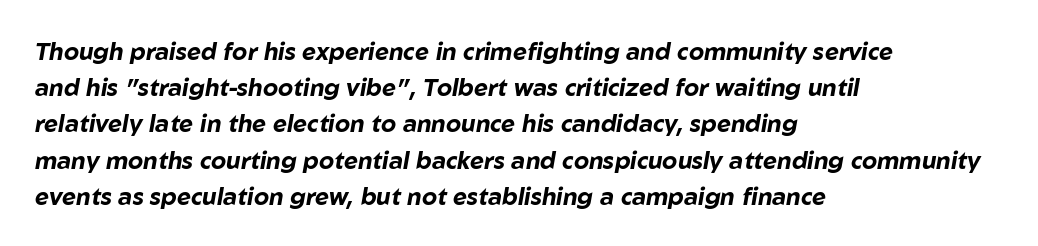
The image shows 24 px bold type, italic (leaning right); set left-aligned, normal line spacing (1.51x), normal letter spacing, not underlined.
